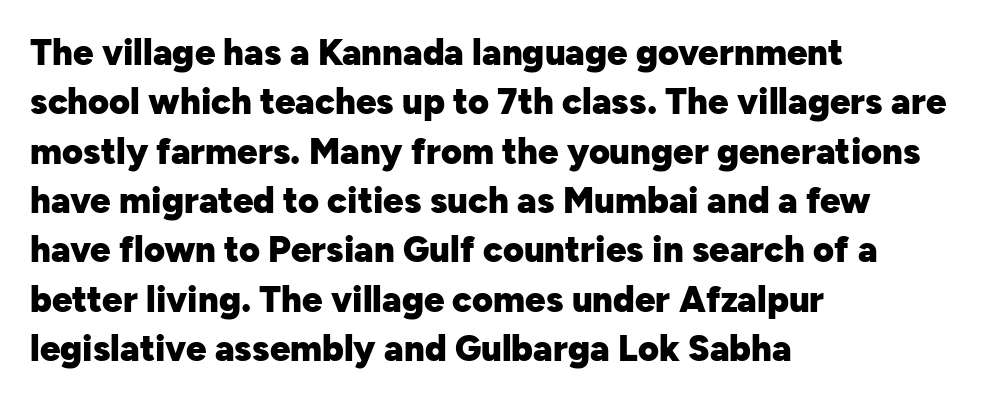
{"serif": "no", "italic": "no", "bold": "yes", "weight": "heavy", "width": "normal", "stroke_contrast": "low", "x_height": "medium", "monospaced": "no", "underline": "no", "align": "left", "line_spacing": "normal", "line_spacing_ratio": 1.37, "letter_spacing": "normal", "letter_spacing_em": 0.0, "glyph_px": 36}
